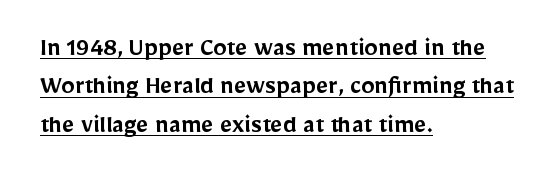
{"italic": "no", "bold": "semi", "underline": "yes", "align": "left", "line_spacing": "normal", "line_spacing_ratio": 1.42, "letter_spacing": "normal", "letter_spacing_em": 0.0, "glyph_px": 27}
